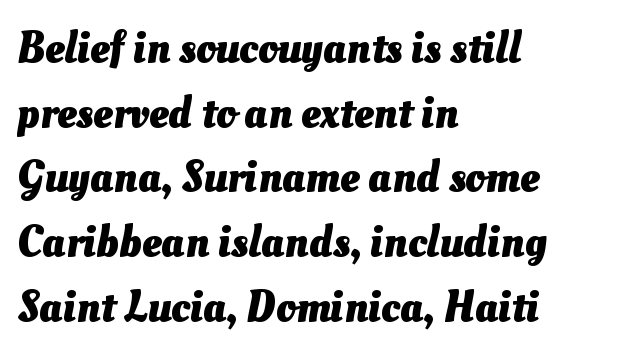
{"bold": "yes", "weight": "heavy", "width": "normal", "stroke_contrast": "medium", "x_height": "small", "monospaced": "no", "underline": "no", "align": "left", "line_spacing": "normal", "line_spacing_ratio": 1.47, "letter_spacing": "normal", "letter_spacing_em": 0.0, "glyph_px": 44}
